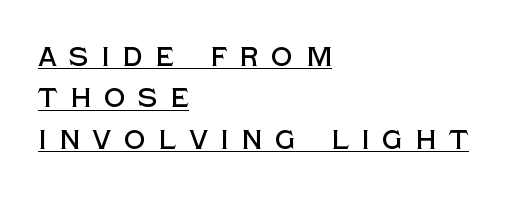
Q: Is the text italic (slanted)? A: No, it is upright.
Q: Is the text underlined? A: Yes.
Q: How is the paragraph aligned? A: Left-aligned.
Q: Is the spacing between letters normal or unusually wide? A: Unusually wide.
Q: Is the spacing between lines tight, normal or loose? A: Normal.
